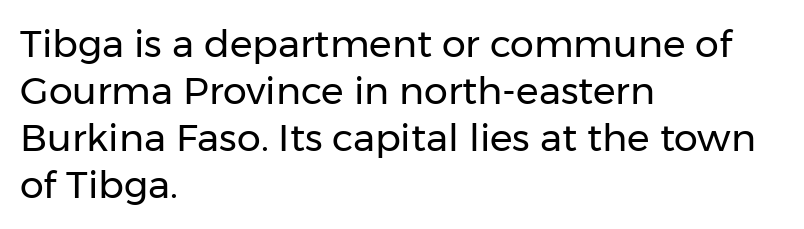
Nope, not italic — everything's standing straight. Do the characters align in a grid? No, the font is proportional. Standard letterfit; no display-style spreading of the glyphs. In CSS terms this would be text-align: left. Serif or sans? Sans — the stroke terminals are bare. Stem width sits at or under what a default text font uses.
